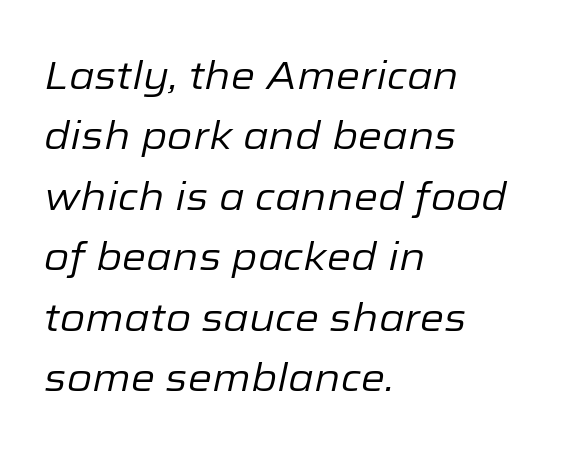
{"italic": "yes", "lean": "right", "slant_degrees": 12, "bold": "no", "weight": "regular", "width": "normal", "stroke_contrast": "low", "x_height": "medium", "monospaced": "no", "underline": "no", "align": "left", "line_spacing": "normal", "line_spacing_ratio": 1.55, "letter_spacing": "normal", "letter_spacing_em": 0.0, "glyph_px": 39}
